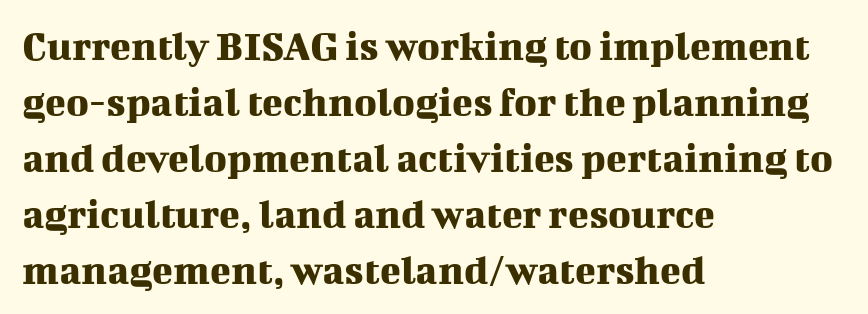
{"serif": "yes", "italic": "no", "width": "normal", "stroke_contrast": "medium", "x_height": "medium", "monospaced": "no", "underline": "no", "align": "left", "line_spacing": "normal", "line_spacing_ratio": 1.3, "letter_spacing": "normal", "letter_spacing_em": 0.0, "glyph_px": 43}
